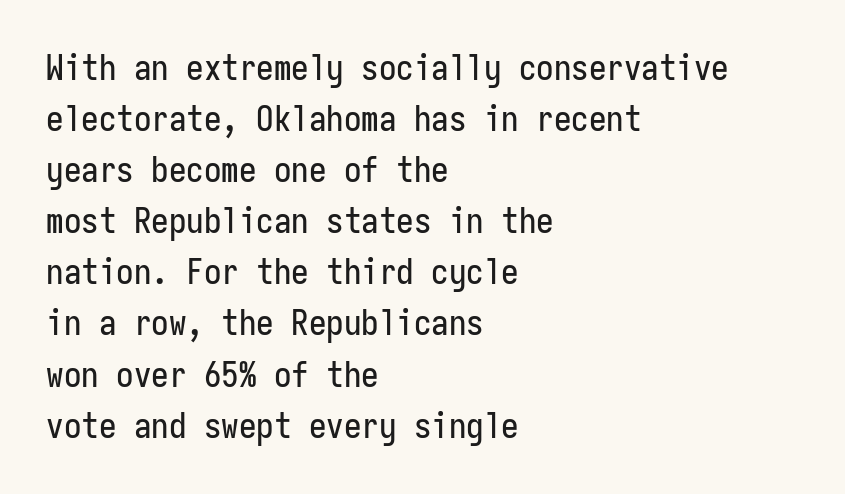
{"serif": "no", "italic": "no", "width": "condensed", "stroke_contrast": "low", "x_height": "medium", "monospaced": "yes", "underline": "no", "align": "left", "line_spacing": "normal", "line_spacing_ratio": 1.46, "letter_spacing": "normal", "letter_spacing_em": 0.0, "glyph_px": 35}
